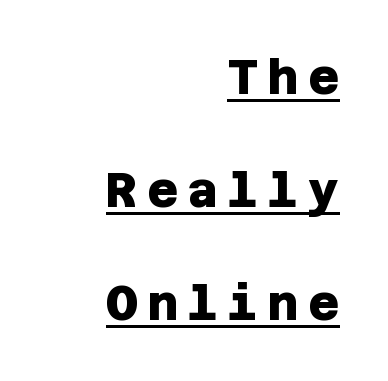
The image shows 48 px heavy sans-serif type; set right-aligned, loose line spacing (2.35x), underlined; low stroke contrast and a large x-height.
